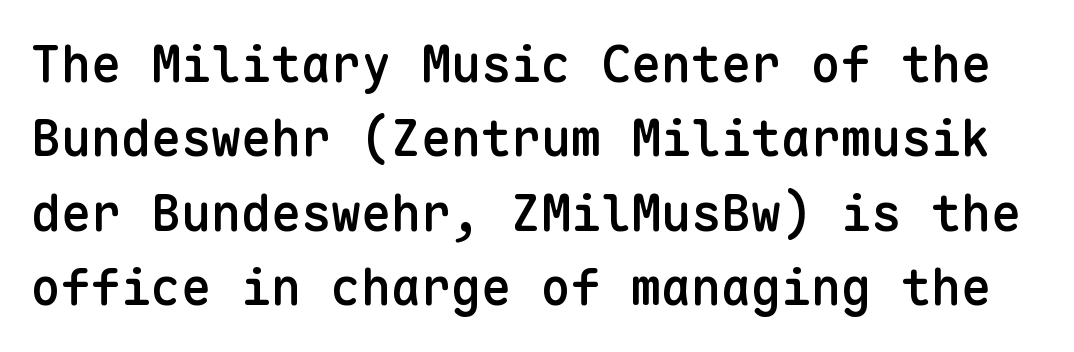
{"serif": "no", "italic": "no", "bold": "semi", "weight": "semibold", "width": "normal", "stroke_contrast": "low", "x_height": "medium", "monospaced": "yes", "underline": "no", "line_spacing": "normal", "line_spacing_ratio": 1.49, "letter_spacing": "normal", "letter_spacing_em": 0.0, "glyph_px": 50}
